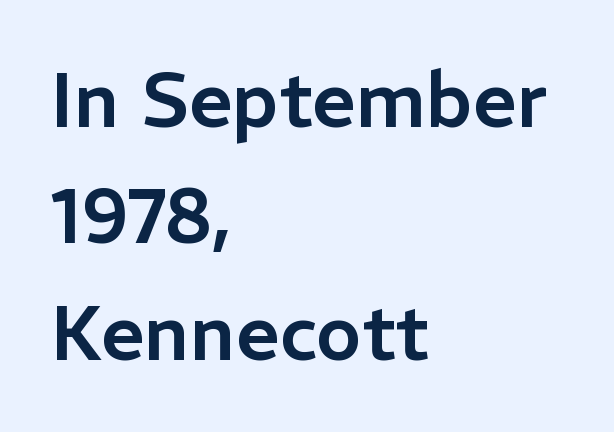
A typesetter would mark this as roman, not italic. Varying glyph widths throughout — classic text-font behaviour. Glance below the letters and you will spot only blank space. What's the leading like? Ordinary, nothing unusual.
